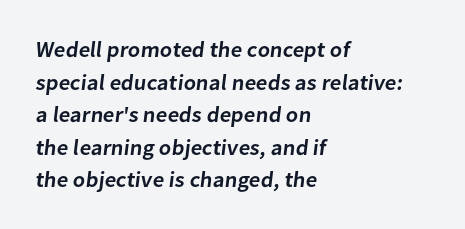
The image shows 22 px text type; set left-aligned, normal line spacing (1.48x), normal letter spacing, not underlined.
